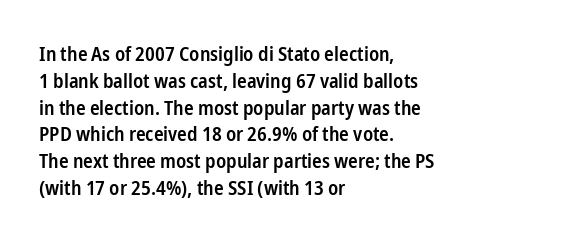
Q: Is the text bold? A: Semi-bold.
Q: Is the text italic (slanted)? A: No, it is upright.
Q: Is the text underlined? A: No.
Q: How is the paragraph aligned? A: Left-aligned.
Q: Is the spacing between letters normal or unusually wide? A: Normal.
Q: Is the spacing between lines tight, normal or loose? A: Normal.
